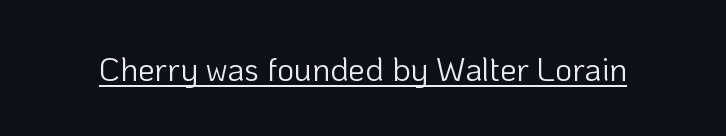
{"serif": "no", "italic": "no", "bold": "no", "weight": "light", "width": "normal", "stroke_contrast": "low", "x_height": "medium", "monospaced": "no", "underline": "yes", "letter_spacing": "normal", "letter_spacing_em": 0.0, "glyph_px": 33}
